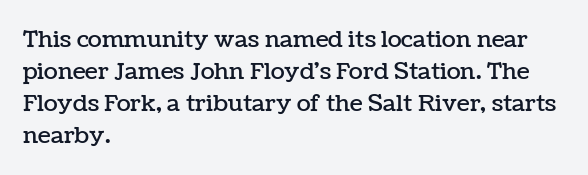
{"italic": "no", "underline": "no", "align": "left", "line_spacing": "normal", "line_spacing_ratio": 1.39, "letter_spacing": "normal", "letter_spacing_em": 0.0, "glyph_px": 23}
